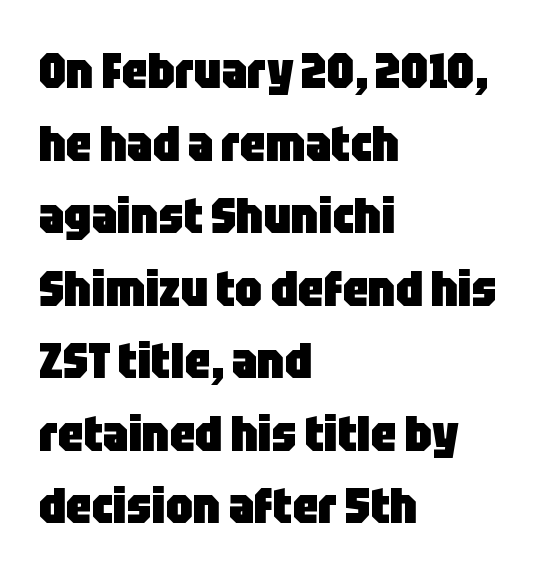
The image shows 49 px heavy, condensed sans-serif type, upright; set left-aligned, normal line spacing (1.48x), normal letter spacing, not underlined; low stroke contrast and a large x-height.
